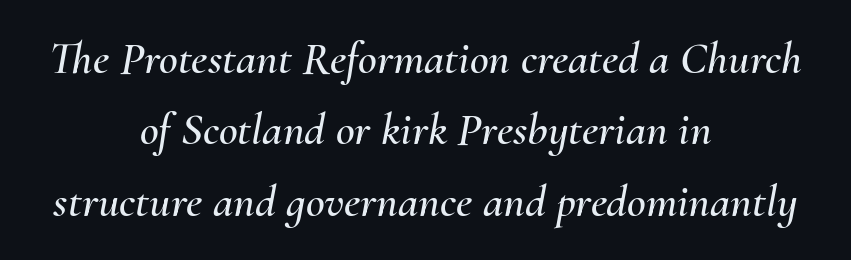
{"italic": "yes", "lean": "right", "slant_degrees": 10, "width": "normal", "stroke_contrast": "medium", "x_height": "small", "monospaced": "no", "underline": "no", "align": "center", "line_spacing": "normal", "line_spacing_ratio": 1.55, "letter_spacing": "normal", "letter_spacing_em": 0.0, "glyph_px": 46}
